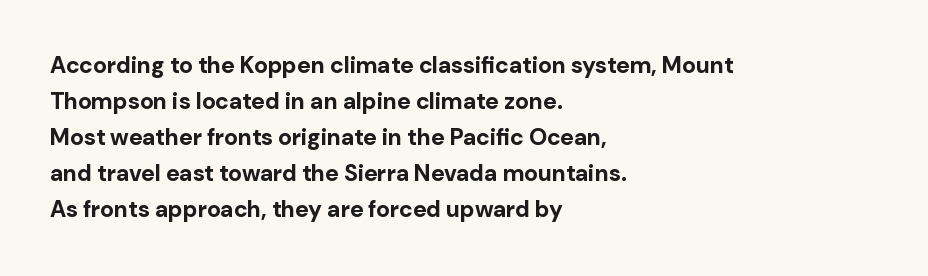
The image shows 23 px bold type, upright; set left-aligned, normal line spacing (1.57x), normal letter spacing, not underlined.
